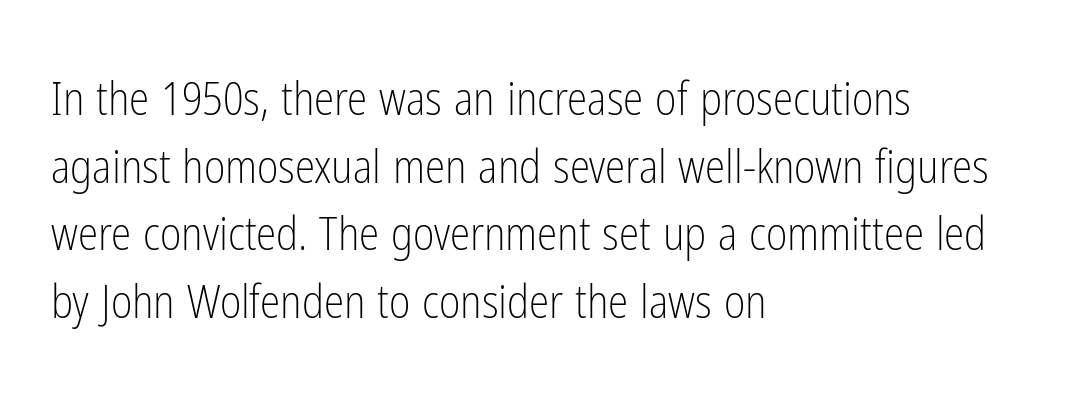
The image shows 46 px light, condensed sans-serif type, upright; set left-aligned, normal line spacing (1.47x), normal letter spacing, not underlined; low stroke contrast and a medium x-height.
